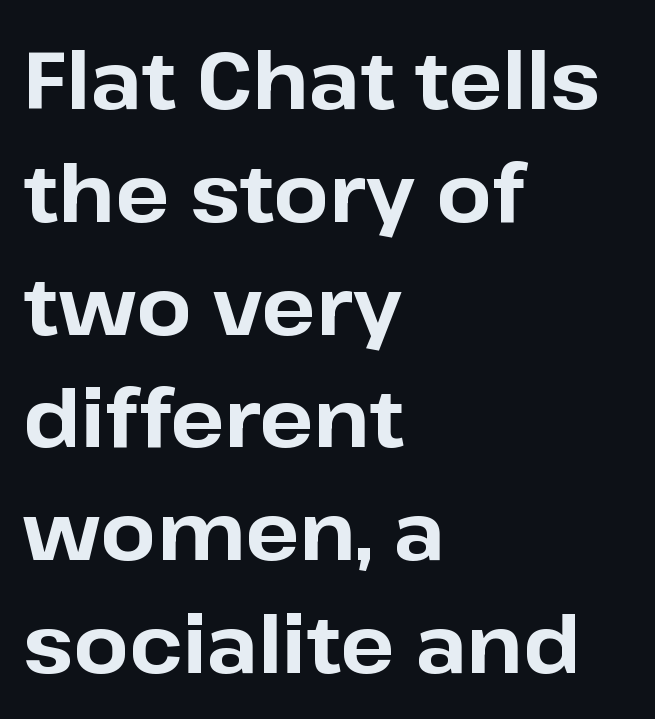
Q: Is the text bold? A: Yes.
Q: Is the text italic (slanted)? A: No, it is upright.
Q: Is the typeface a serif or a sans-serif typeface? A: Sans-serif.
Q: Is the text underlined? A: No.
Q: How is the paragraph aligned? A: Left-aligned.
Q: Is the spacing between letters normal or unusually wide? A: Normal.
Q: Is the spacing between lines tight, normal or loose? A: Normal.
Q: Width (condensed, normal, or wide)? A: Normal.
Q: Stroke contrast? A: Low.
Q: x-height? A: Medium.
Q: Monospaced? A: No.
